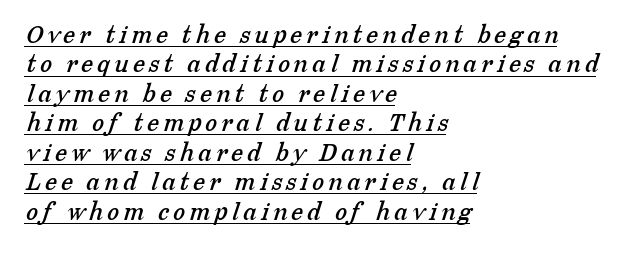
The image shows 27 px text type; set left-aligned, tight line spacing (1.09x), underlined.
